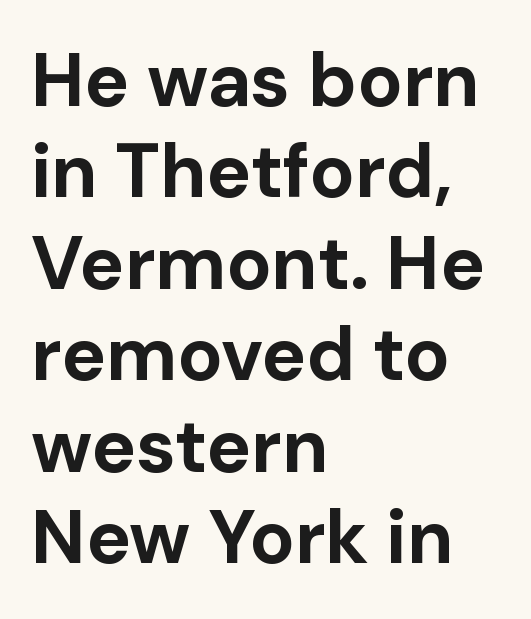
Q: Is the text bold? A: Yes.
Q: Is the text italic (slanted)? A: No, it is upright.
Q: Is the typeface a serif or a sans-serif typeface? A: Sans-serif.
Q: Is the text underlined? A: No.
Q: How is the paragraph aligned? A: Left-aligned.
Q: Is the spacing between letters normal or unusually wide? A: Normal.
Q: Width (condensed, normal, or wide)? A: Normal.
Q: Stroke contrast? A: Low.
Q: x-height? A: Medium.
Q: Monospaced? A: No.
